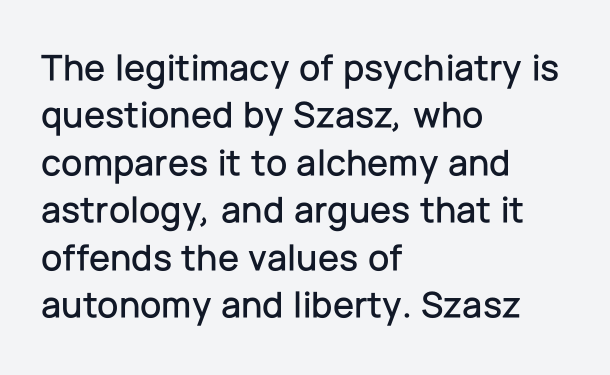
Descenders hang freely into open space. A typesetter would call this zero additional tracking. Regarding leading, the lines here are spaced in the standard way. Horizontal alignment here is leftward, the default for most running prose.
